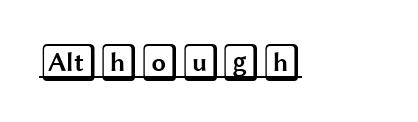
{"italic": "no", "width": "wide", "x_height": "large", "underline": "yes", "letter_spacing": "normal", "letter_spacing_em": 0.0, "glyph_px": 37}
